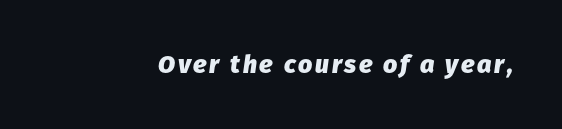
Q: Is the text bold? A: Yes.
Q: Is the text italic (slanted)? A: Yes, it leans right by about 8 degrees.
Q: Is the text underlined? A: No.
